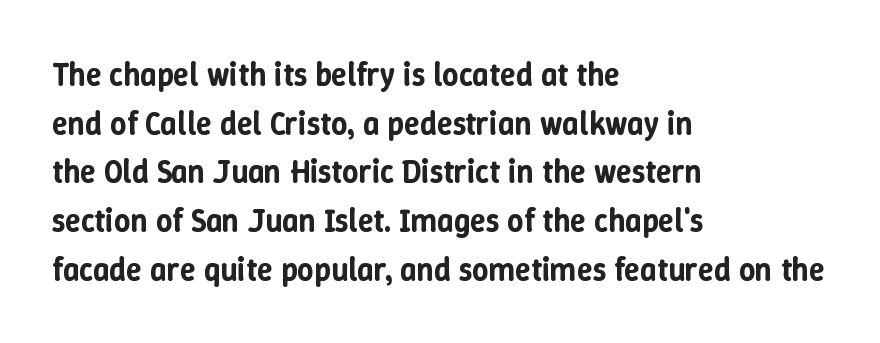
How are the letters spaced? Ordinarily, with no added tracking. Underline: absent. When letters stand straight like this, we call the style roman or upright. Each letter keeps its own natural width here, so spacing adapts to shape. Every row of glyphs begins at an identical x-position on the left.
